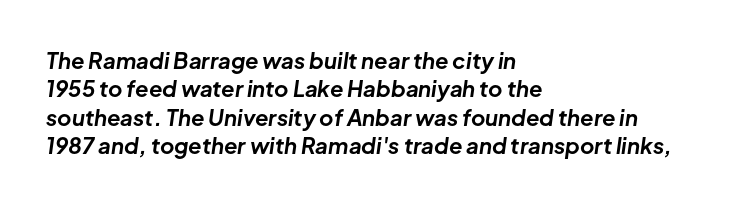
Compared with typical paragraphs, the rows here are spaced about the same. Observe the ordinary spacing: letters are neighbours, not strangers. Italic? Definitely — the glyphs are oblique. Compared with an ordinary text face, these strokes are far heavier — a full bold. The strip under each line holds only bare page.
